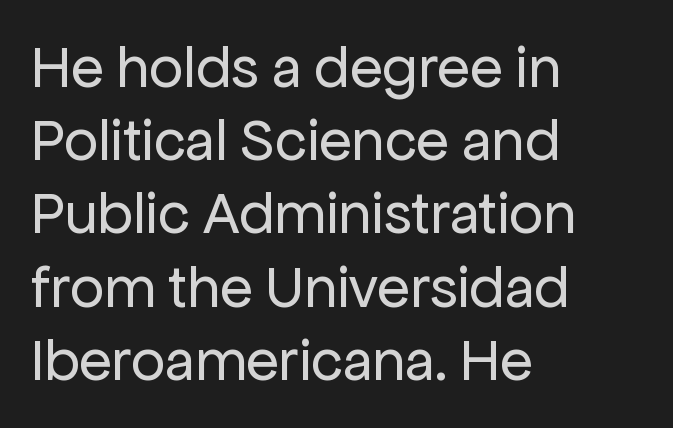
The image shows 60 px regular-weight sans-serif type, upright; set left-aligned, line spacing 1.22x, normal letter spacing, not underlined; low stroke contrast and a medium x-height.
